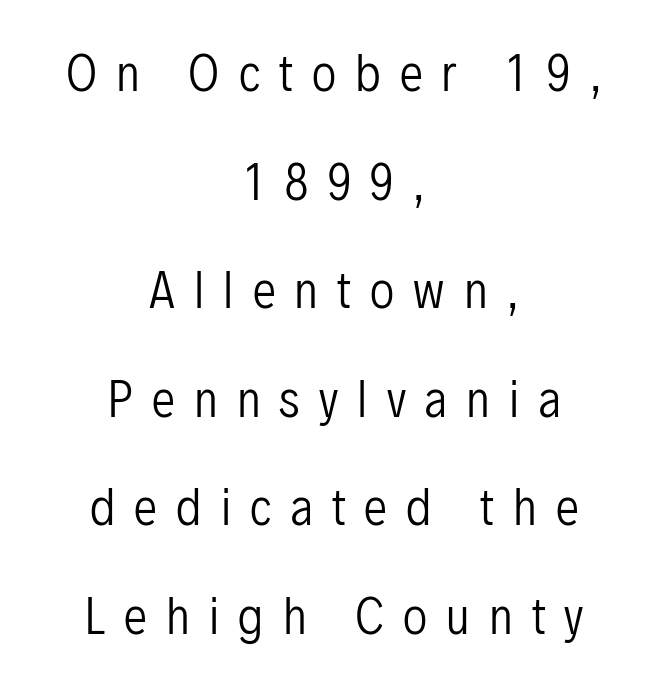
The image shows 47 px regular-weight, condensed sans-serif type, upright; set centered, loose line spacing (2.31x), unusually wide letter spacing (+0.41 em), not underlined; low stroke contrast and a medium x-height.
